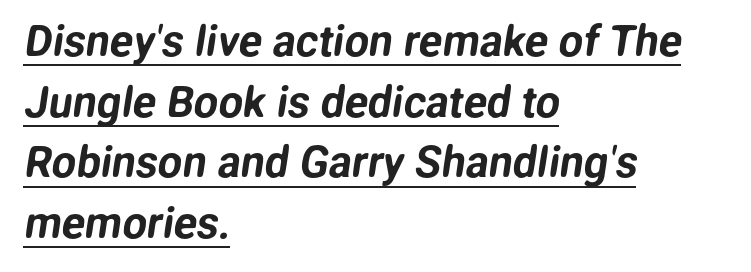
The image shows 43 px sans-serif type; set left-aligned, normal line spacing (1.41x), normal letter spacing, underlined; low stroke contrast and a medium x-height.
